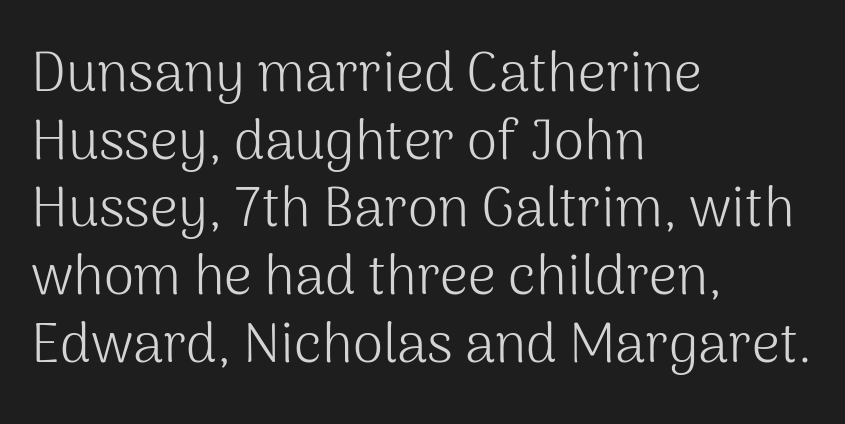
{"serif": "no", "italic": "no", "bold": "no", "weight": "light", "width": "normal", "stroke_contrast": "medium", "x_height": "medium", "monospaced": "no", "underline": "no", "align": "left", "line_spacing_ratio": 1.23, "letter_spacing": "normal", "letter_spacing_em": 0.0, "glyph_px": 55}
